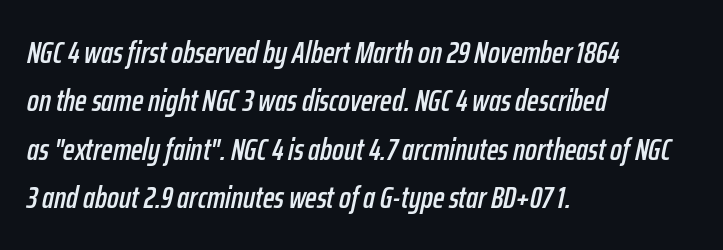
{"italic": "yes", "lean": "right", "slant_degrees": 12, "width": "condensed", "stroke_contrast": "low", "x_height": "medium", "monospaced": "no", "underline": "no", "align": "left", "line_spacing": "normal", "line_spacing_ratio": 1.56, "letter_spacing": "normal", "letter_spacing_em": 0.0, "glyph_px": 31}
